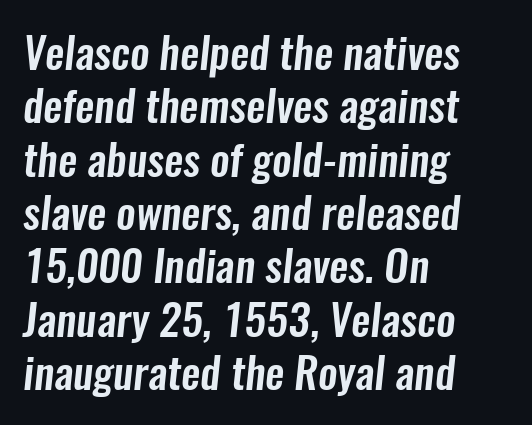
The paragraph shown leans on its left margin. Note: no serifs on the glyphs. Do the characters align in a grid? No, the font is proportional. The strip under each line holds only bare page. The horizontal fit of the characters is conventional and even.
